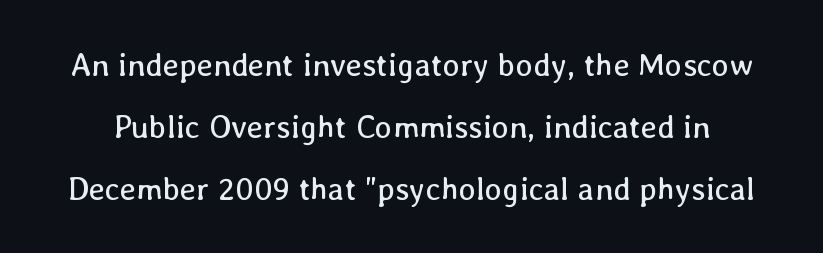
This is roman type, the default non-slanted kind. The passage shown is typed in a proportional face where columns would drift. Each stroke keeps to a modest, everyday thickness or less. The vertical gap from one line to the next is large. The passage shown has conventional tracking throughout. Any mark beneath the type? The region is blank.
